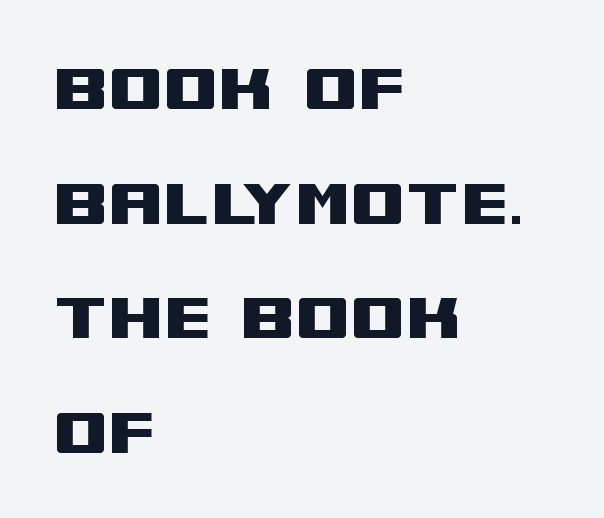
These lines were composed using upright roman letters. Teacher's note: observe the even left margin — that is flush-left alignment. Nothing unusual about the tracking: characters are spaced as the font intends. What's the leading like? Ordinary, nothing unusual.
